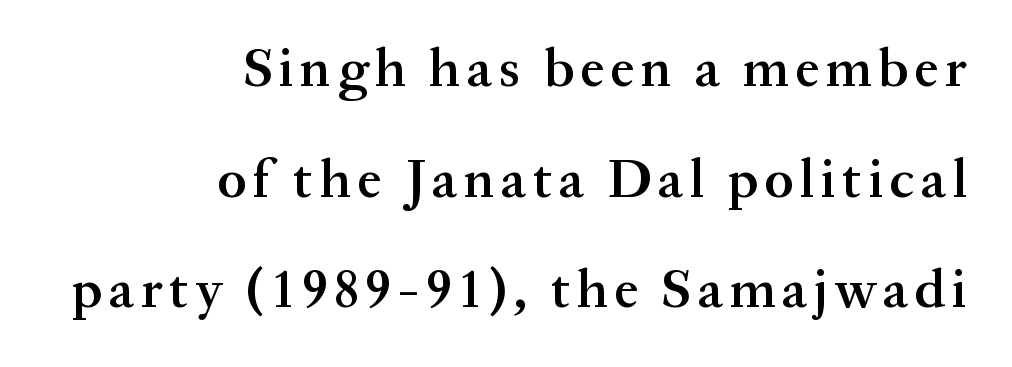
Check where the strokes stop: tiny serifs finish them off. A typesetter would call this proportional, since set widths differ per character. In CSS terms this would be text-align: right. Clear beneath every line of the passage. In terms of weight, the rendering is demibold, just under bold.
